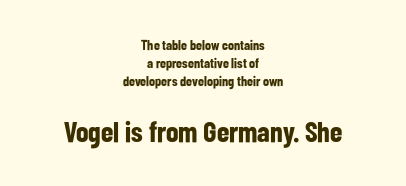
{"serif": "no", "italic": "no", "bold": "yes", "weight": "bold", "width": "condensed", "stroke_contrast": "low", "x_height": "medium", "monospaced": "no", "underline": "no", "align": "center", "line_spacing": "normal", "line_spacing_ratio": 1.27, "letter_spacing": "normal", "letter_spacing_em": 0.0, "larger_block": "second", "size_ratio": 2.07, "glyph_px": 29}
